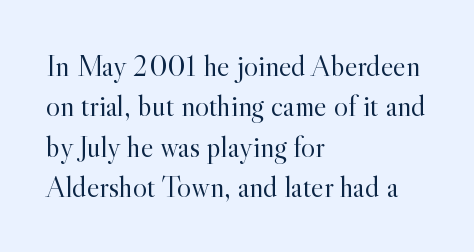
{"serif": "yes", "italic": "no", "bold": "no", "weight": "light", "width": "normal", "x_height": "small", "monospaced": "no", "underline": "no", "align": "left", "line_spacing": "normal", "line_spacing_ratio": 1.35, "letter_spacing": "normal", "letter_spacing_em": 0.0, "glyph_px": 30}
